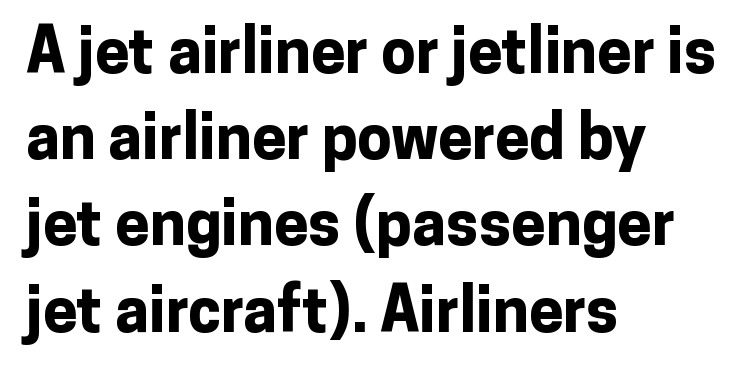
Q: Is the text bold? A: Yes.
Q: Is the text italic (slanted)? A: No, it is upright.
Q: Is the typeface a serif or a sans-serif typeface? A: Sans-serif.
Q: Is the text underlined? A: No.
Q: How is the paragraph aligned? A: Left-aligned.
Q: Is the spacing between letters normal or unusually wide? A: Normal.
Q: Is the spacing between lines tight, normal or loose? A: Normal.
Q: Width (condensed, normal, or wide)? A: Normal.
Q: Stroke contrast? A: Low.
Q: x-height? A: Medium.
Q: Monospaced? A: No.
